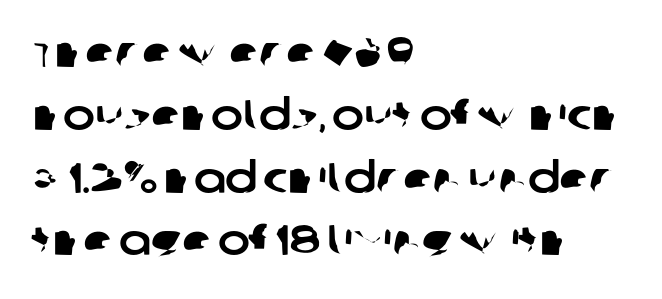
Q: Is the typeface a serif or a sans-serif typeface? A: Sans-serif.
Q: Is the text underlined? A: No.
Q: How is the paragraph aligned? A: Left-aligned.
Q: Is the spacing between letters normal or unusually wide? A: Normal.
Q: Is the spacing between lines tight, normal or loose? A: Normal.
Q: Width (condensed, normal, or wide)? A: Normal.
Q: Stroke contrast? A: Low.
Q: x-height? A: Large.
Q: Monospaced? A: No.
